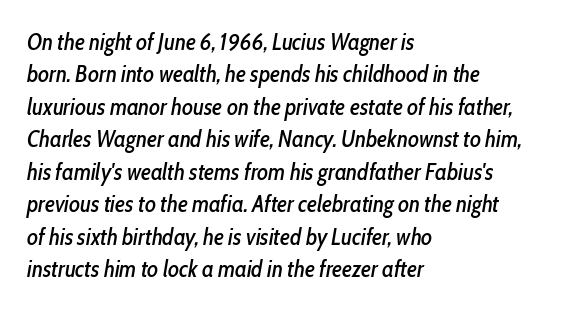
{"italic": "yes", "lean": "right", "slant_degrees": 10, "underline": "no", "align": "left", "line_spacing": "normal", "line_spacing_ratio": 1.41, "letter_spacing": "normal", "letter_spacing_em": 0.0, "glyph_px": 23}
